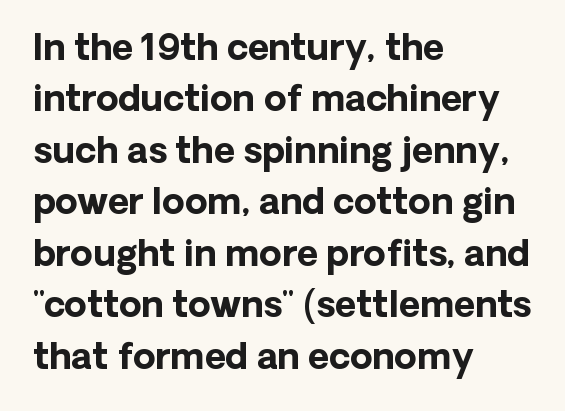
{"serif": "no", "italic": "no", "bold": "yes", "weight": "bold", "width": "normal", "stroke_contrast": "low", "x_height": "medium", "monospaced": "no", "underline": "no", "align": "left", "line_spacing": "normal", "line_spacing_ratio": 1.43, "letter_spacing": "normal", "letter_spacing_em": 0.0, "glyph_px": 36}
